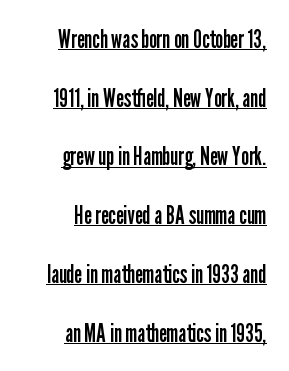
{"italic": "no", "bold": "no", "underline": "yes", "align": "right", "line_spacing": "loose", "line_spacing_ratio": 2.35, "letter_spacing": "normal", "letter_spacing_em": 0.0, "glyph_px": 25}
